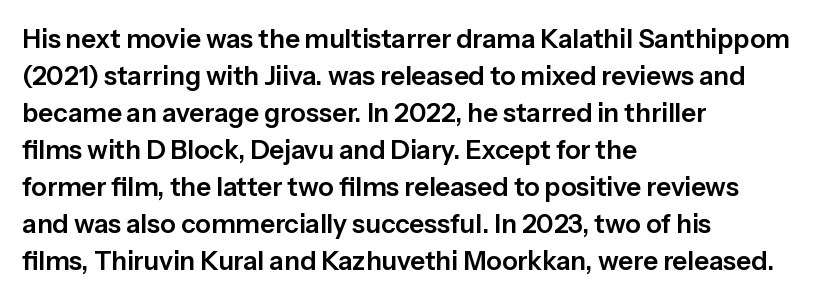
The image shows 26 px text type, upright; set left-aligned, normal line spacing (1.42x), normal letter spacing, not underlined.
